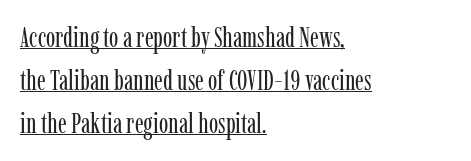
{"serif": "yes", "italic": "no", "bold": "no", "weight": "regular", "width": "condensed", "stroke_contrast": "low", "x_height": "medium", "monospaced": "no", "underline": "yes", "align": "left", "line_spacing": "normal", "line_spacing_ratio": 1.54, "letter_spacing": "normal", "letter_spacing_em": 0.0, "glyph_px": 28}
